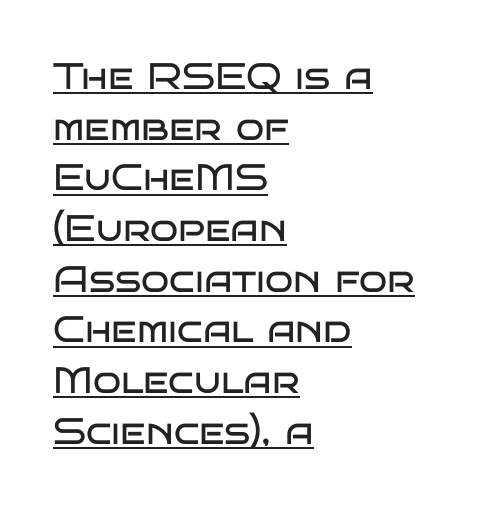
Q: Is the text bold? A: No.
Q: Is the text italic (slanted)? A: No, it is upright.
Q: Is the typeface a serif or a sans-serif typeface? A: Sans-serif.
Q: Is the text underlined? A: Yes.
Q: How is the paragraph aligned? A: Left-aligned.
Q: Is the spacing between letters normal or unusually wide? A: Normal.
Q: Is the spacing between lines tight, normal or loose? A: Normal.
Q: Width (condensed, normal, or wide)? A: Wide.
Q: Stroke contrast? A: Low.
Q: x-height? A: Large.
Q: Monospaced? A: No.
